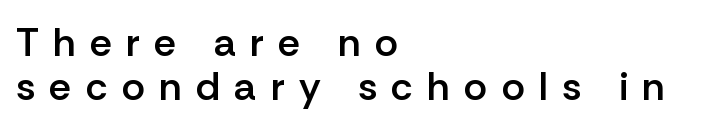
Q: Is the text bold? A: Semi-bold.
Q: Is the text italic (slanted)? A: No, it is upright.
Q: Is the typeface a serif or a sans-serif typeface? A: Sans-serif.
Q: Is the text underlined? A: No.
Q: How is the paragraph aligned? A: Left-aligned.
Q: Is the spacing between letters normal or unusually wide? A: Unusually wide.
Q: Is the spacing between lines tight, normal or loose? A: Tight.
Q: Width (condensed, normal, or wide)? A: Normal.
Q: Stroke contrast? A: Low.
Q: x-height? A: Medium.
Q: Monospaced? A: No.
